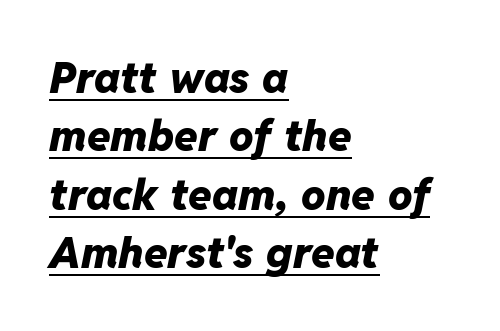
Q: Is the text bold? A: Yes.
Q: Is the text italic (slanted)? A: Yes, it leans right by about 11 degrees.
Q: Is the text underlined? A: Yes.
Q: How is the paragraph aligned? A: Left-aligned.
Q: Is the spacing between letters normal or unusually wide? A: Normal.
Q: Is the spacing between lines tight, normal or loose? A: Normal.
Q: Width (condensed, normal, or wide)? A: Normal.
Q: Stroke contrast? A: Low.
Q: x-height? A: Medium.
Q: Monospaced? A: No.
